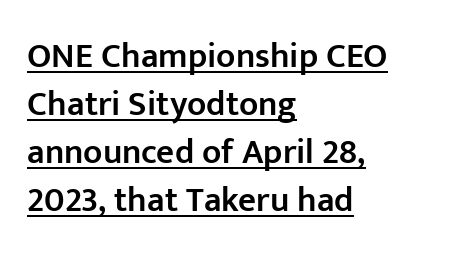
{"serif": "no", "italic": "no", "bold": "semi", "weight": "semibold", "width": "normal", "stroke_contrast": "low", "x_height": "medium", "monospaced": "no", "underline": "yes", "align": "left", "line_spacing": "normal", "line_spacing_ratio": 1.37, "letter_spacing": "normal", "letter_spacing_em": 0.0, "glyph_px": 35}
